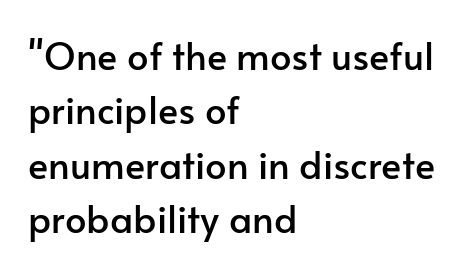
The image shows 38 px sans-serif type, upright; set left-aligned, normal line spacing (1.43x), normal letter spacing, not underlined; low stroke contrast and a small x-height.
